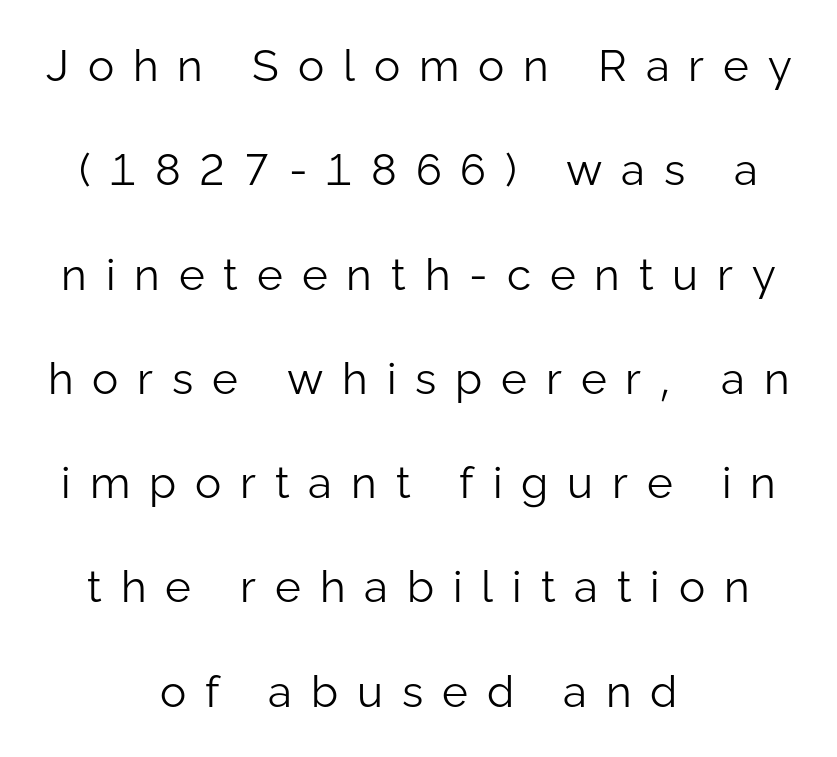
Q: Is the text bold? A: No.
Q: Is the text italic (slanted)? A: No, it is upright.
Q: Is the typeface a serif or a sans-serif typeface? A: Sans-serif.
Q: Is the text underlined? A: No.
Q: How is the paragraph aligned? A: Centered.
Q: Is the spacing between letters normal or unusually wide? A: Unusually wide.
Q: Is the spacing between lines tight, normal or loose? A: Loose.
Q: Width (condensed, normal, or wide)? A: Normal.
Q: Stroke contrast? A: Low.
Q: x-height? A: Medium.
Q: Monospaced? A: No.
